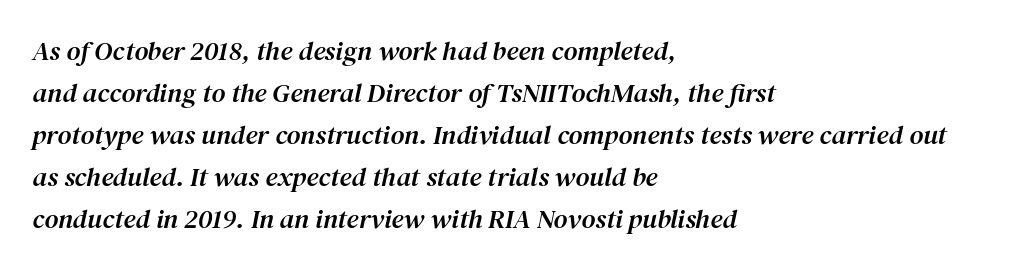
Q: Is the text italic (slanted)? A: Yes, it leans right by about 12 degrees.
Q: Is the text underlined? A: No.
Q: How is the paragraph aligned? A: Left-aligned.
Q: Is the spacing between letters normal or unusually wide? A: Normal.
Q: Is the spacing between lines tight, normal or loose? A: Normal.
